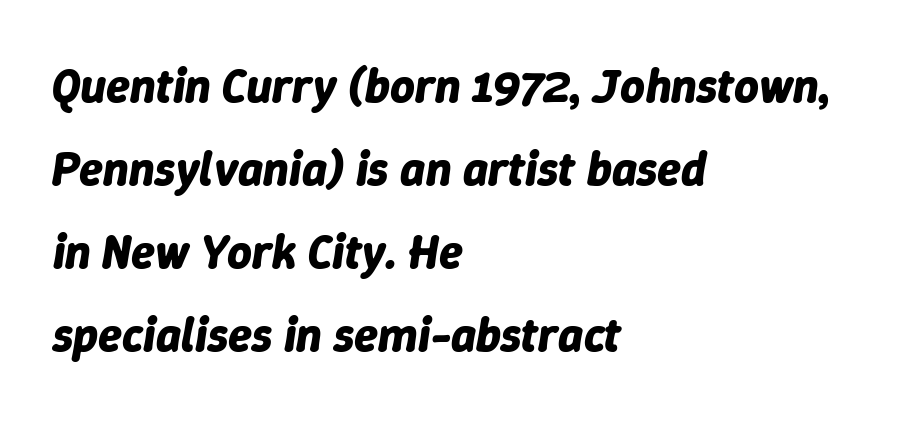
Q: Is the text bold? A: Yes.
Q: Is the text italic (slanted)? A: Yes, it leans right by about 9 degrees.
Q: Is the text underlined? A: No.
Q: How is the paragraph aligned? A: Left-aligned.
Q: Is the spacing between letters normal or unusually wide? A: Normal.
Q: Width (condensed, normal, or wide)? A: Normal.
Q: Stroke contrast? A: Low.
Q: x-height? A: Medium.
Q: Monospaced? A: No.
